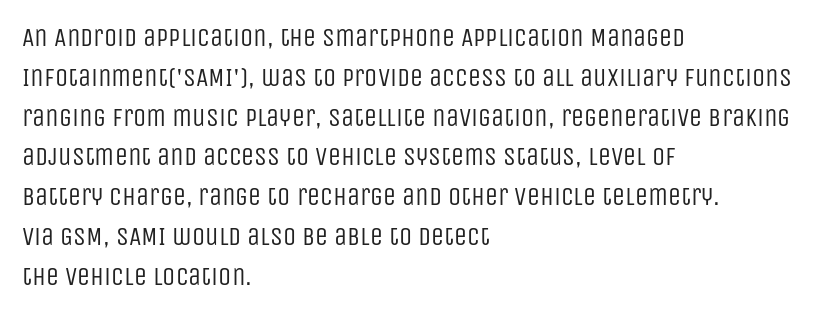
{"italic": "no", "bold": "no", "underline": "no", "align": "left", "line_spacing": "normal", "line_spacing_ratio": 1.53, "letter_spacing": "normal", "letter_spacing_em": 0.0, "glyph_px": 26}
